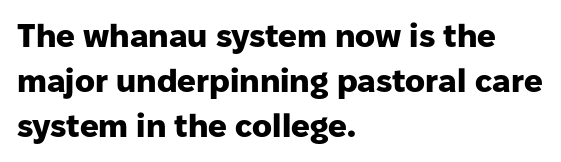
{"serif": "no", "italic": "no", "bold": "yes", "weight": "heavy", "width": "normal", "stroke_contrast": "low", "x_height": "medium", "monospaced": "no", "underline": "no", "align": "left", "line_spacing": "normal", "line_spacing_ratio": 1.37, "letter_spacing": "normal", "letter_spacing_em": 0.0, "glyph_px": 33}
